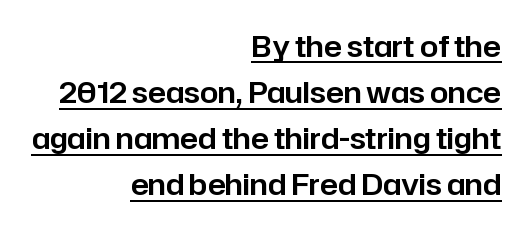
The image shows 29 px sans-serif type, upright; set right-aligned, normal line spacing (1.59x), normal letter spacing, underlined; low stroke contrast and a medium x-height.
